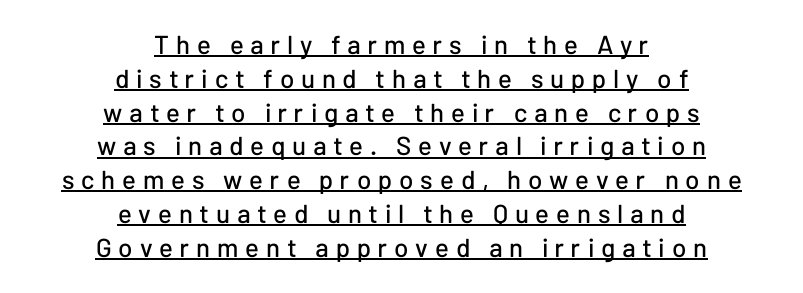
{"italic": "no", "underline": "yes", "align": "center", "line_spacing": "normal", "line_spacing_ratio": 1.3, "letter_spacing": "wide", "letter_spacing_em": 0.26, "glyph_px": 26}
